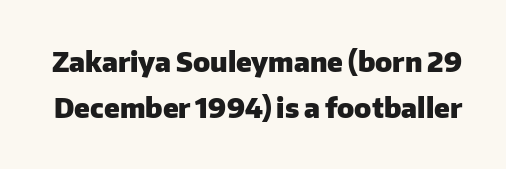
The image shows 27 px bold type, upright; set line spacing 1.72x, normal letter spacing, not underlined.
